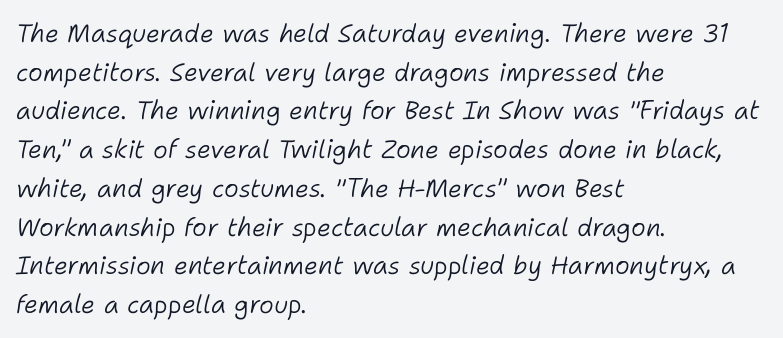
{"italic": "yes", "lean": "right", "slant_degrees": 11, "bold": "no", "underline": "no", "align": "left", "line_spacing": "normal", "line_spacing_ratio": 1.55, "letter_spacing": "normal", "letter_spacing_em": 0.0, "glyph_px": 25}
